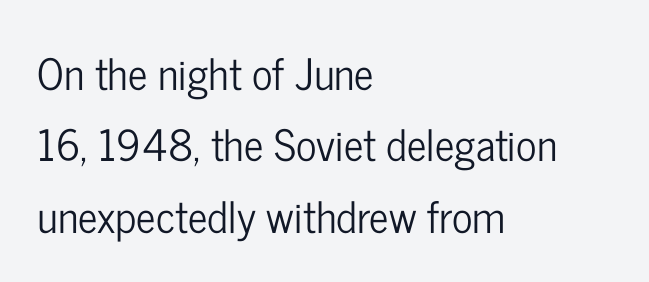
Q: Is the text italic (slanted)? A: No, it is upright.
Q: Is the typeface a serif or a sans-serif typeface? A: Sans-serif.
Q: Is the text underlined? A: No.
Q: How is the paragraph aligned? A: Left-aligned.
Q: Is the spacing between letters normal or unusually wide? A: Normal.
Q: Is the spacing between lines tight, normal or loose? A: Normal.
Q: Width (condensed, normal, or wide)? A: Condensed.
Q: Stroke contrast? A: Low.
Q: x-height? A: Medium.
Q: Monospaced? A: No.
